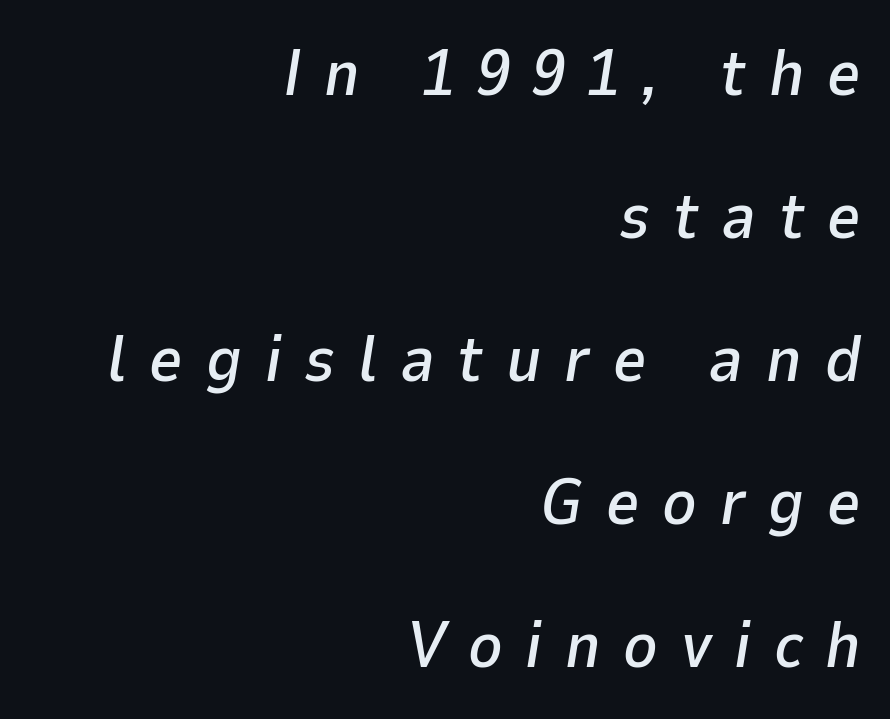
The image shows 65 px text type, italic (leaning right); set right-aligned, loose line spacing (2.2x), unusually wide letter spacing (+0.35 em), not underlined; low stroke contrast and a medium x-height.
